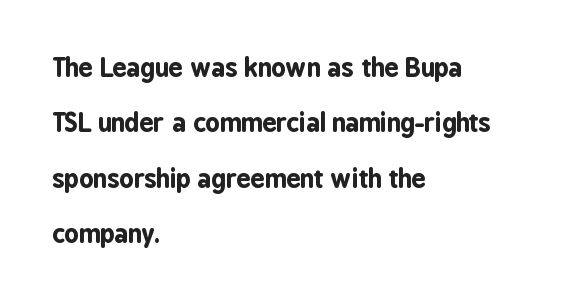
{"italic": "no", "bold": "yes", "underline": "no", "align": "left", "line_spacing": "loose", "line_spacing_ratio": 2.22, "letter_spacing": "normal", "letter_spacing_em": 0.0, "glyph_px": 25}
